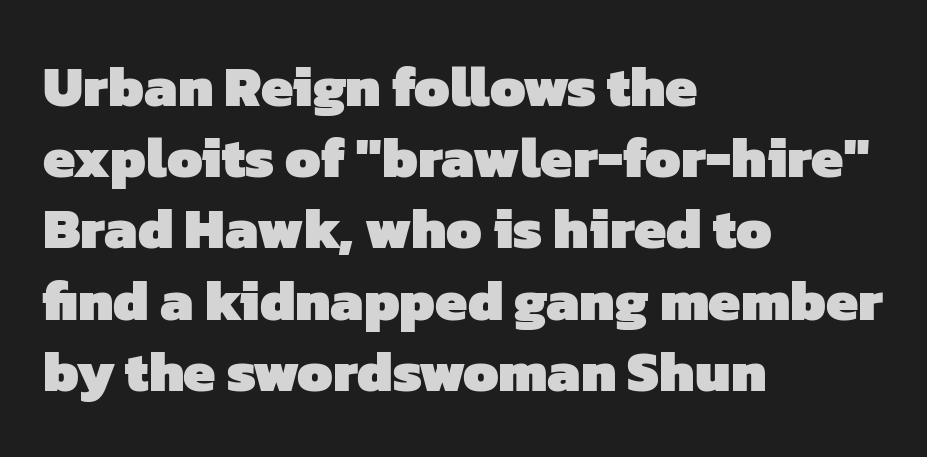
The gap between lines stays unmarked. Heavy-handed strokes throughout: this text is bold. These lines are set flush left with a ragged right edge. These lines are rendered in a variable-pitch font.
